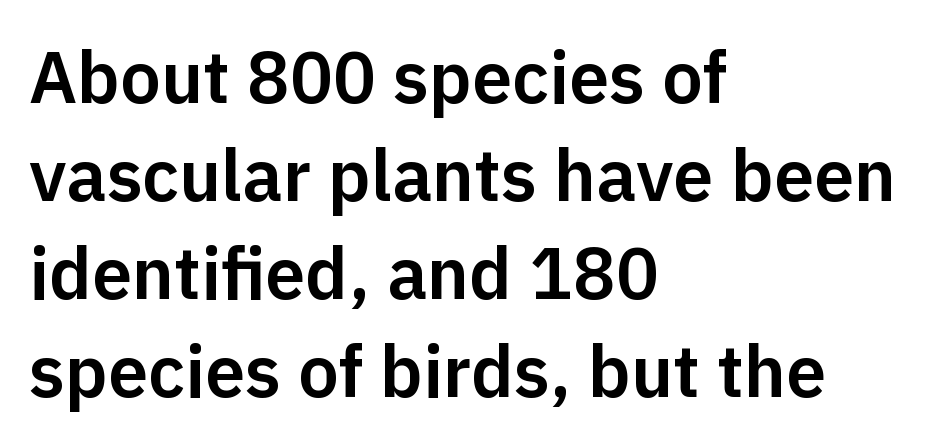
The image shows 72 px sans-serif type, upright; set left-aligned, normal line spacing (1.36x), normal letter spacing, not underlined; low stroke contrast and a medium x-height.
